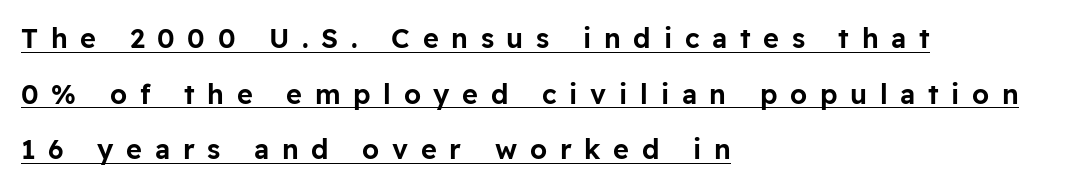
The image shows 27 px text type, upright; set left-aligned, loose line spacing (2.06x), unusually wide letter spacing (+0.47 em), underlined.
